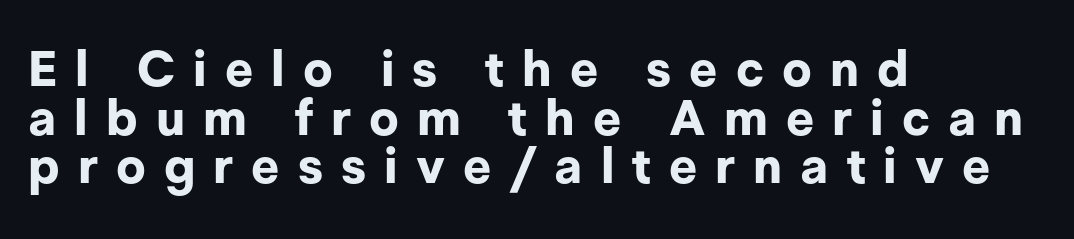
{"serif": "no", "italic": "no", "bold": "yes", "weight": "bold", "width": "normal", "stroke_contrast": "low", "x_height": "medium", "monospaced": "no", "underline": "no", "align": "left", "line_spacing": "tight", "line_spacing_ratio": 0.99, "letter_spacing": "wide", "letter_spacing_em": 0.37, "glyph_px": 49}
